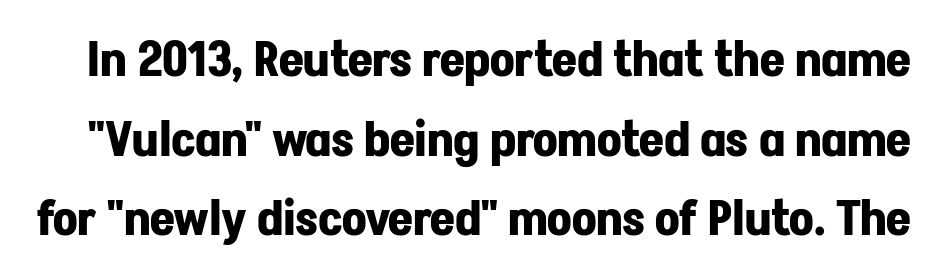
{"serif": "no", "italic": "no", "bold": "yes", "weight": "bold", "width": "normal", "stroke_contrast": "low", "x_height": "medium", "monospaced": "no", "underline": "no", "line_spacing": "normal", "line_spacing_ratio": 1.66, "letter_spacing": "normal", "letter_spacing_em": 0.0, "glyph_px": 48}
